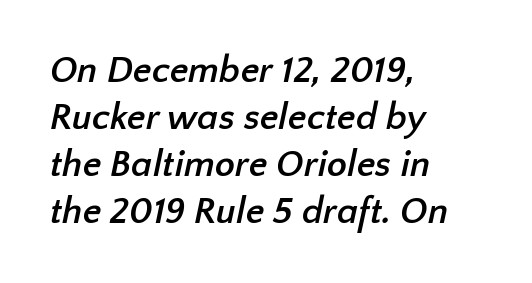
The image shows 37 px semibold sans-serif type; set left-aligned, normal line spacing (1.27x), normal letter spacing, not underlined; low stroke contrast and a medium x-height.
